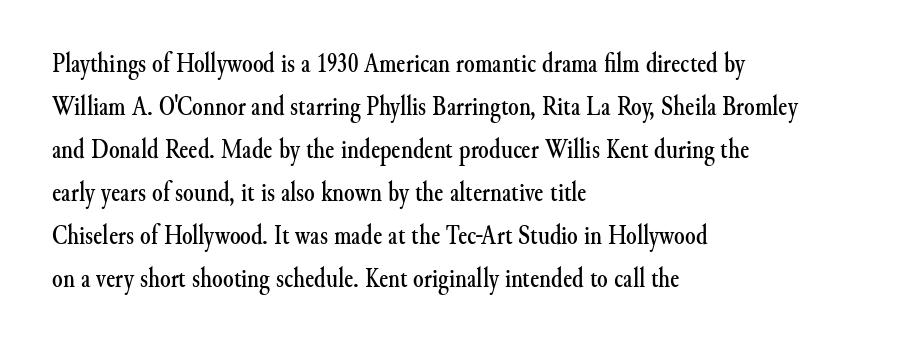
The image shows 27 px text type, upright; set left-aligned, normal line spacing (1.59x), normal letter spacing, not underlined.
